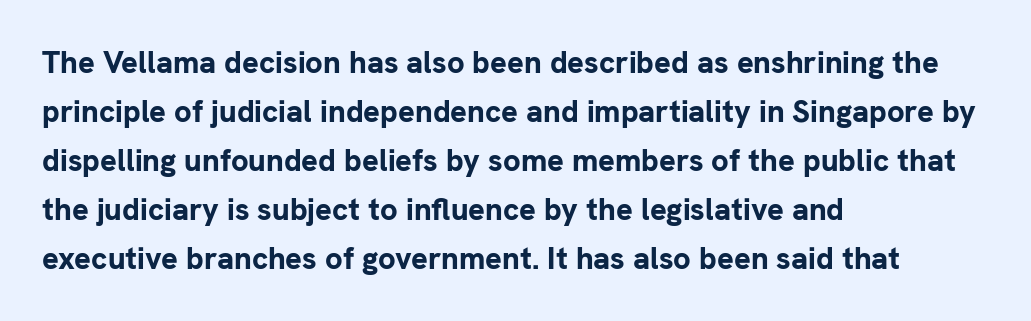
{"serif": "no", "italic": "no", "bold": "yes", "weight": "bold", "width": "normal", "stroke_contrast": "low", "x_height": "medium", "monospaced": "no", "underline": "no", "align": "left", "line_spacing": "normal", "line_spacing_ratio": 1.58, "letter_spacing": "normal", "letter_spacing_em": 0.0, "glyph_px": 31}
